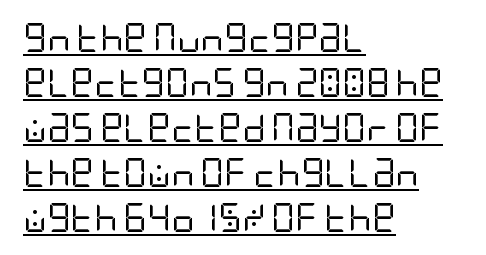
{"serif": "no", "italic": "no", "bold": "no", "weight": "regular", "width": "condensed", "stroke_contrast": "low", "x_height": "large", "underline": "yes", "align": "left", "line_spacing": "normal", "line_spacing_ratio": 1.55, "letter_spacing": "normal", "letter_spacing_em": 0.0, "glyph_px": 29}
